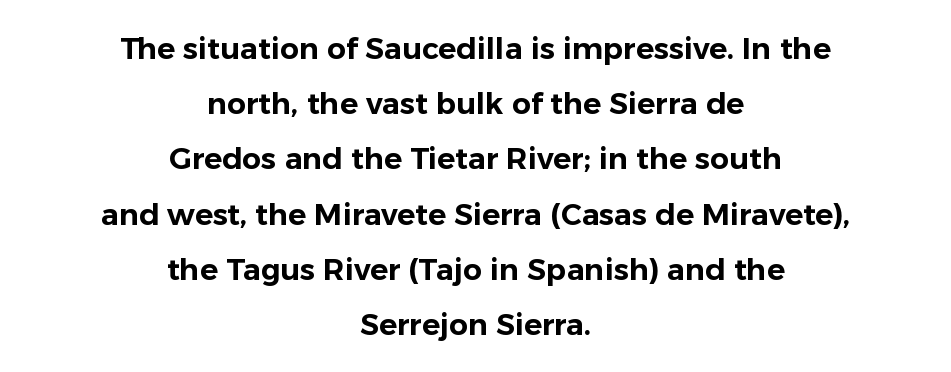
Letter spacing: default. Think of a printed novel: that variable character pitch is what you see here. The typesetter chose a symmetrical, centered arrangement here. Serif or sans? Sans — the stroke terminals are bare. Nope, not italic — everything's standing straight. Beneath every word, the page is bare.
